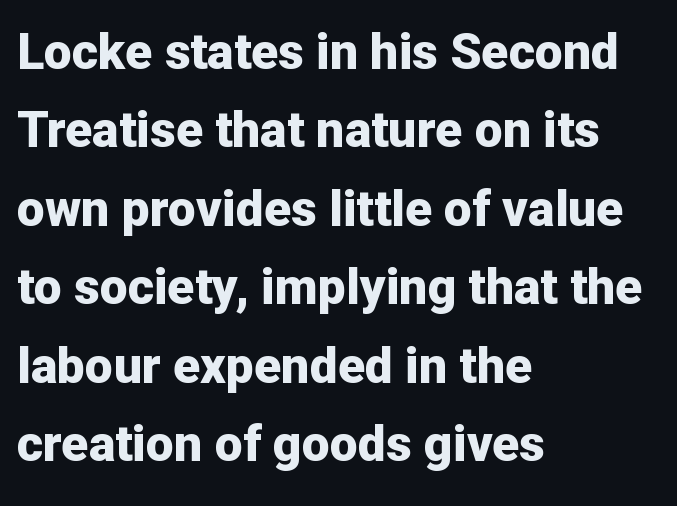
Check under the words: just untouched page. Do the characters align in a grid? No, the font is proportional. Does the weight exceed regular? Yes, all the way to bold. A typesetter would call this leading conventional body-copy spacing. The tracking reads as untouched default to a designer's eye. Check where the strokes stop: nothing finishes them off — pure sans.
